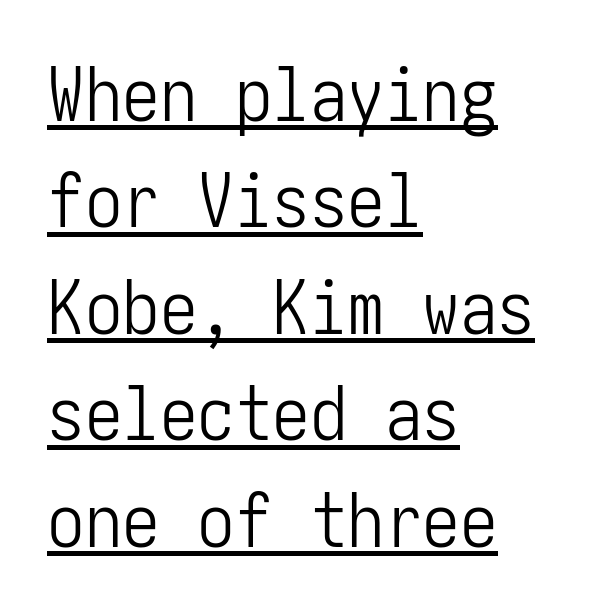
The image shows 75 px light, condensed sans-serif type, upright; set left-aligned, normal line spacing (1.42x), normal letter spacing, underlined; low stroke contrast and a medium x-height.
